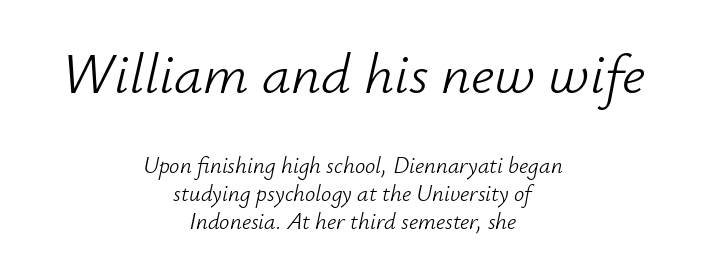
{"italic": "yes", "lean": "right", "slant_degrees": 12, "bold": "no", "weight": "light", "width": "normal", "stroke_contrast": "low", "x_height": "small", "monospaced": "no", "underline": "no", "align": "center", "line_spacing_ratio": 1.22, "letter_spacing": "normal", "letter_spacing_em": 0.0, "larger_block": "first", "size_ratio": 2.52, "glyph_px": 58}
